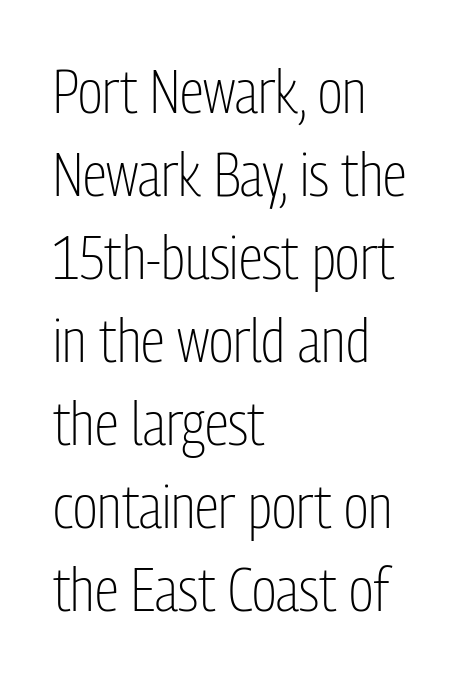
The image shows 61 px light, condensed sans-serif type, upright; set left-aligned, normal line spacing (1.36x), normal letter spacing, not underlined; low stroke contrast and a medium x-height.
